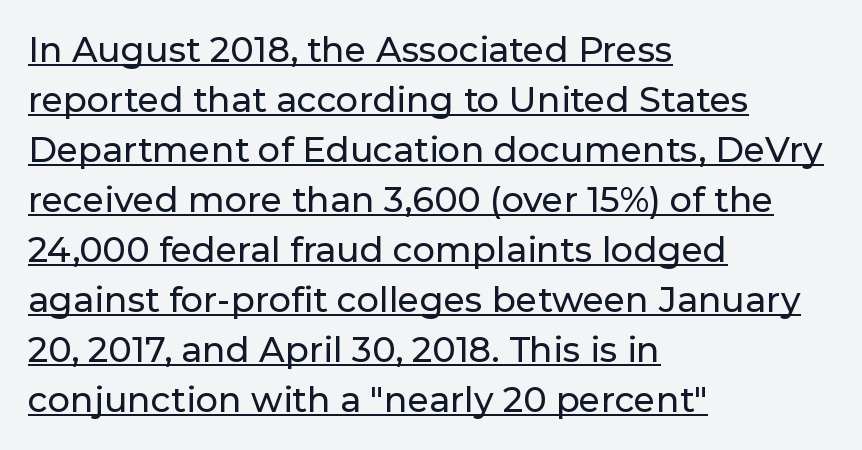
Every word sits above its own underline. Baseline-to-baseline distance is the conventional proportion of letter height. Here the glyphs are tracked normally, forming tight word shapes. Do the characters align in a grid? No, the font is proportional. The letters carry no serifs — their stems end cleanly without finishing strokes. Posture: vertical.
